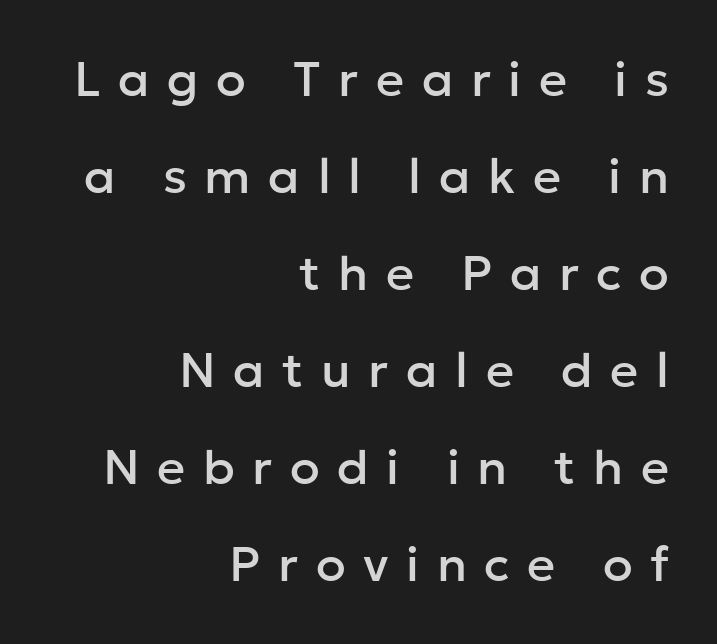
{"serif": "no", "italic": "no", "width": "normal", "stroke_contrast": "low", "x_height": "medium", "monospaced": "no", "underline": "no", "align": "right", "line_spacing": "loose", "line_spacing_ratio": 1.98, "letter_spacing": "wide", "letter_spacing_em": 0.36, "glyph_px": 49}
